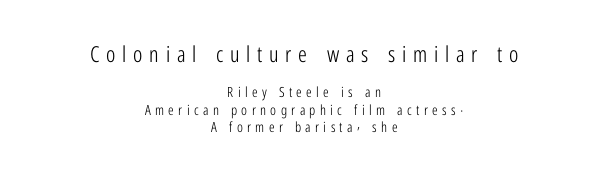
{"italic": "no", "bold": "no", "underline": "no", "align": "center", "line_spacing_ratio": 1.22, "letter_spacing": "wide", "letter_spacing_em": 0.31, "larger_block": "first", "size_ratio": 1.57, "glyph_px": 22}
